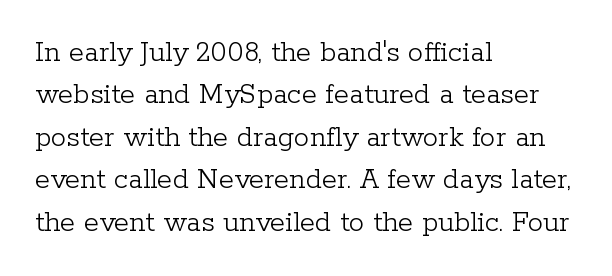
The image shows 31 px light serif type, upright; set left-aligned, normal line spacing (1.37x), normal letter spacing, not underlined; low stroke contrast and a medium x-height.
